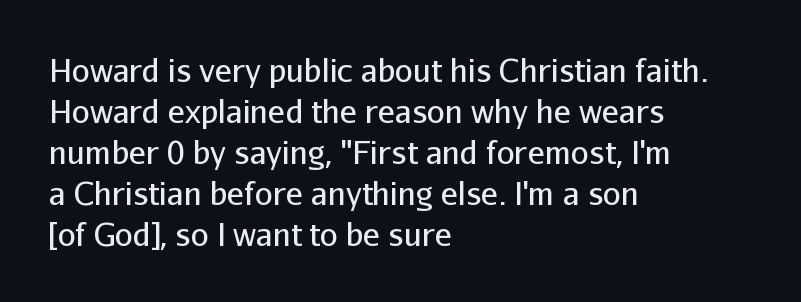
The image shows 32 px regular-weight sans-serif type, upright; set left-aligned, normal line spacing (1.28x), normal letter spacing, not underlined; low stroke contrast and a medium x-height.
